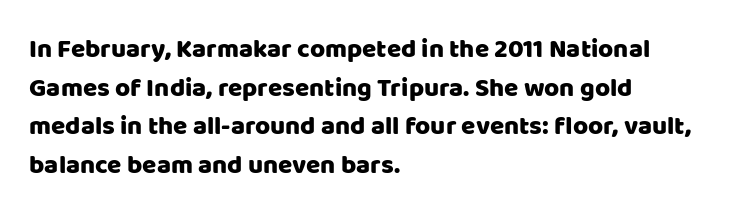
Q: Is the text italic (slanted)? A: No, it is upright.
Q: Is the text underlined? A: No.
Q: How is the paragraph aligned? A: Left-aligned.
Q: Is the spacing between letters normal or unusually wide? A: Normal.
Q: Is the spacing between lines tight, normal or loose? A: Normal.
